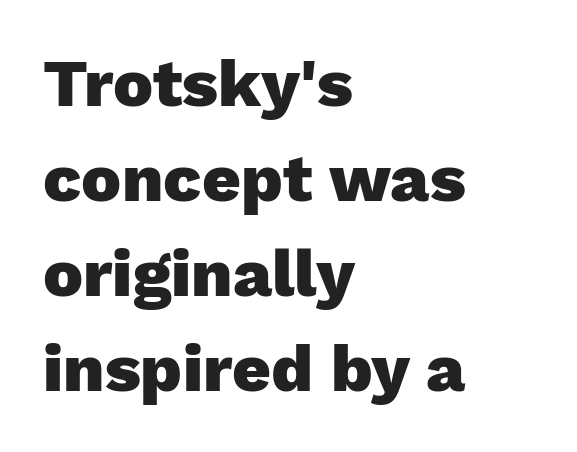
{"serif": "no", "italic": "no", "bold": "yes", "weight": "heavy", "width": "normal", "stroke_contrast": "low", "x_height": "medium", "monospaced": "no", "underline": "no", "align": "left", "line_spacing": "normal", "line_spacing_ratio": 1.42, "letter_spacing": "normal", "letter_spacing_em": 0.0, "glyph_px": 67}
